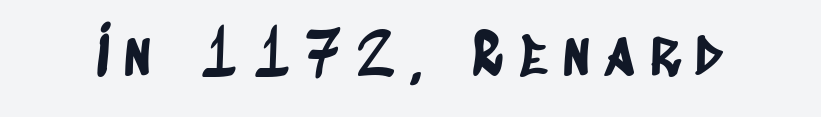
The type is letterspaced generously, with wide tracking. Unmarked baselines from the first word to the last. The face used here is proportionally spaced, like ordinary book or web type. The letters carry no serifs — their stems end cleanly without finishing strokes.
